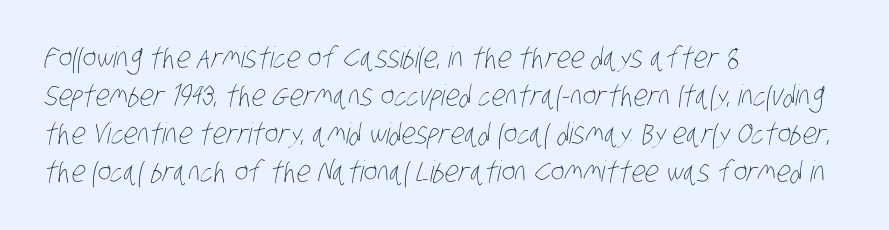
{"bold": "no", "weight": "thin", "width": "condensed", "stroke_contrast": "low", "x_height": "large", "monospaced": "no", "underline": "no", "align": "left", "line_spacing": "normal", "line_spacing_ratio": 1.31, "letter_spacing": "normal", "letter_spacing_em": 0.0, "glyph_px": 29}
